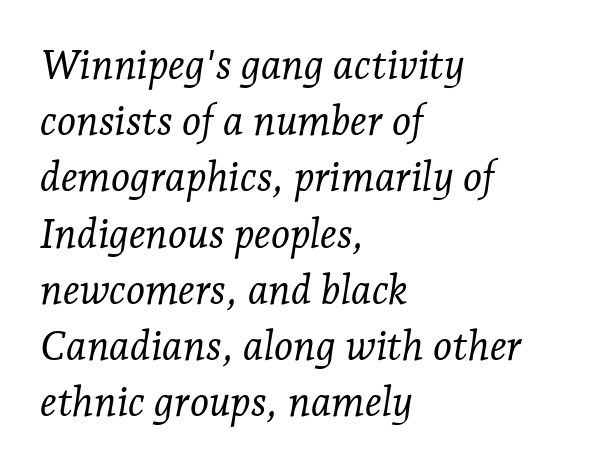
Q: Is the text bold? A: No.
Q: Is the text italic (slanted)? A: Yes, it leans right by about 7 degrees.
Q: Is the typeface a serif or a sans-serif typeface? A: Serif.
Q: Is the text underlined? A: No.
Q: How is the paragraph aligned? A: Left-aligned.
Q: Is the spacing between letters normal or unusually wide? A: Normal.
Q: Is the spacing between lines tight, normal or loose? A: Normal.
Q: Width (condensed, normal, or wide)? A: Normal.
Q: Stroke contrast? A: Low.
Q: x-height? A: Medium.
Q: Monospaced? A: No.
